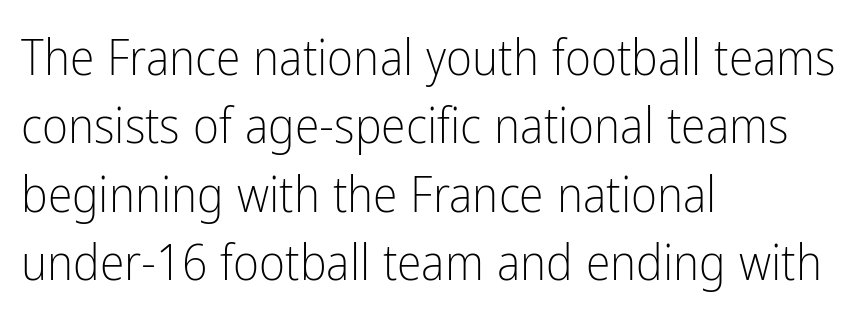
Q: Is the text bold? A: No.
Q: Is the text italic (slanted)? A: No, it is upright.
Q: Is the typeface a serif or a sans-serif typeface? A: Sans-serif.
Q: Is the text underlined? A: No.
Q: How is the paragraph aligned? A: Left-aligned.
Q: Is the spacing between letters normal or unusually wide? A: Normal.
Q: Is the spacing between lines tight, normal or loose? A: Normal.
Q: Width (condensed, normal, or wide)? A: Condensed.
Q: Stroke contrast? A: Low.
Q: x-height? A: Medium.
Q: Monospaced? A: No.
